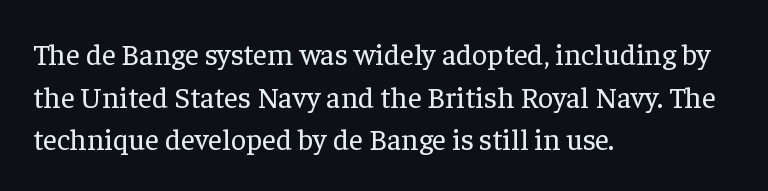
{"serif": "yes", "italic": "no", "bold": "no", "weight": "regular", "width": "normal", "stroke_contrast": "low", "x_height": "medium", "monospaced": "no", "underline": "no", "align": "left", "line_spacing": "normal", "line_spacing_ratio": 1.42, "letter_spacing": "normal", "letter_spacing_em": 0.0, "glyph_px": 30}
